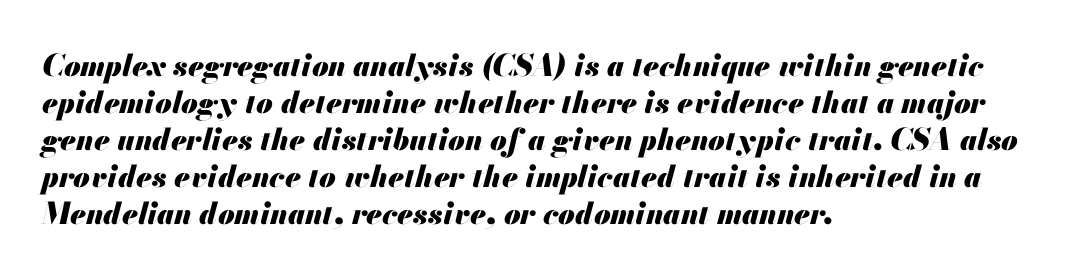
{"italic": "yes", "lean": "right", "slant_degrees": 13, "bold": "yes", "weight": "heavy", "width": "normal", "stroke_contrast": "medium", "x_height": "small", "monospaced": "no", "underline": "no", "align": "left", "line_spacing_ratio": 1.23, "letter_spacing": "normal", "letter_spacing_em": 0.0, "glyph_px": 30}
